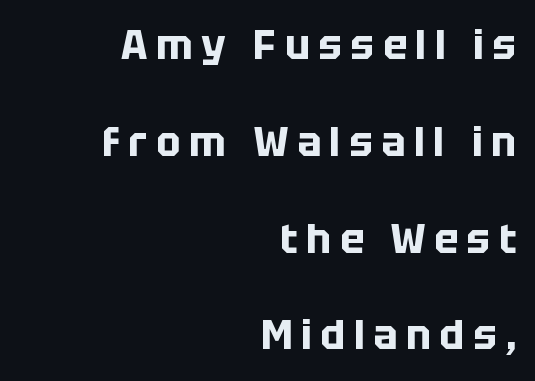
If you drew a ruler down the right edge, every line would touch it. If you drew a line through each stem, it would be perfectly vertical. A typesetter would call this leading open, well beyond the default. Is this a fixed-width face? No — the glyphs have proportional, varying widths.
